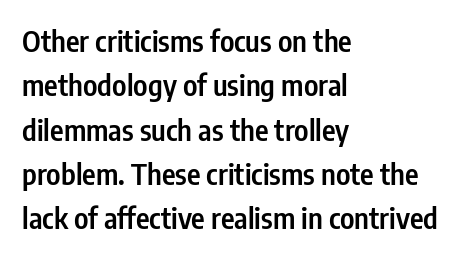
{"serif": "no", "italic": "no", "bold": "semi", "weight": "semibold", "width": "condensed", "stroke_contrast": "low", "x_height": "medium", "monospaced": "no", "underline": "no", "align": "left", "line_spacing": "normal", "line_spacing_ratio": 1.53, "letter_spacing": "normal", "letter_spacing_em": 0.0, "glyph_px": 29}
